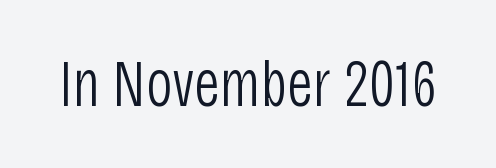
Only glyphs here, with clear space below each row. Here the designer chose a conventional face with non-uniform glyph widths. The letters look calm and open, with moderate or lighter stems. Every stem runs plumb, perpendicular to the baseline. To sum up the face: it is a sans, with no serifs.
